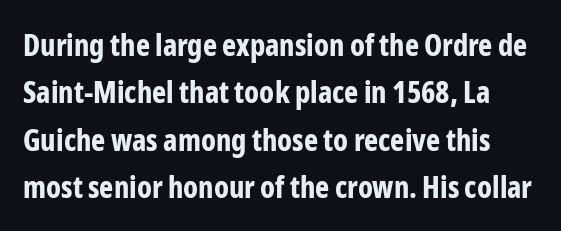
Q: Is the text bold? A: Yes.
Q: Is the text italic (slanted)? A: No, it is upright.
Q: Is the typeface a serif or a sans-serif typeface? A: Sans-serif.
Q: Is the text underlined? A: No.
Q: Is the spacing between letters normal or unusually wide? A: Normal.
Q: Is the spacing between lines tight, normal or loose? A: Normal.
Q: Width (condensed, normal, or wide)? A: Condensed.
Q: Stroke contrast? A: Low.
Q: x-height? A: Medium.
Q: Monospaced? A: No.
